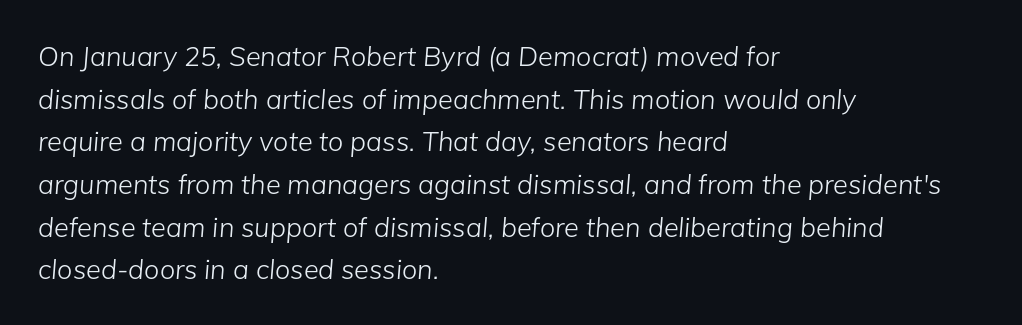
Has an underline been added? It has not. Vertical stems look standard width or narrower in stroke. What stands out about the letter spacing? Nothing — it is the standard amount. Does the copy run flush right? No — it runs flush left. Style check: oblique.
